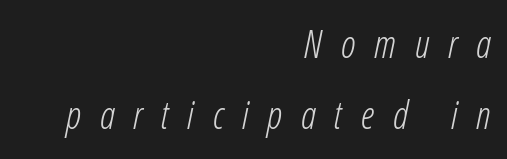
The image shows 38 px light, condensed type, italic (leaning right); set right-aligned, line spacing 1.87x, unusually wide letter spacing (+0.49 em), not underlined; low stroke contrast and a medium x-height.
